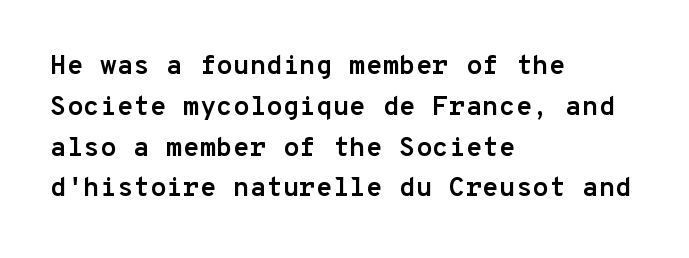
{"italic": "no", "bold": "yes", "underline": "no", "align": "left", "line_spacing": "normal", "line_spacing_ratio": 1.51, "letter_spacing": "normal", "letter_spacing_em": 0.0, "glyph_px": 27}
